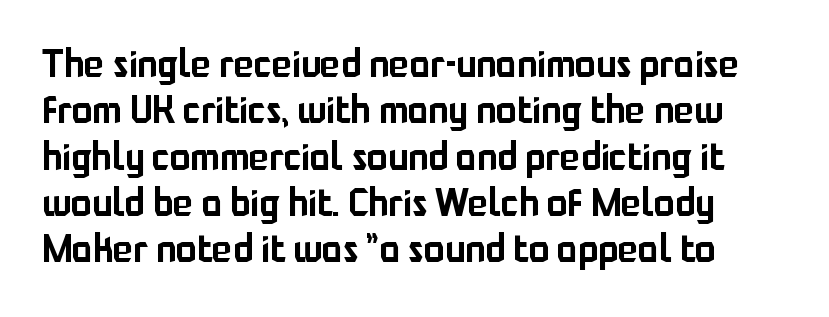
The passage shown is typed in a proportional face where columns would drift. The lettering holds an erect, upright posture throughout. Underline: absent. Short note: letters normally spaced. This sample uses a sans-serif face.
